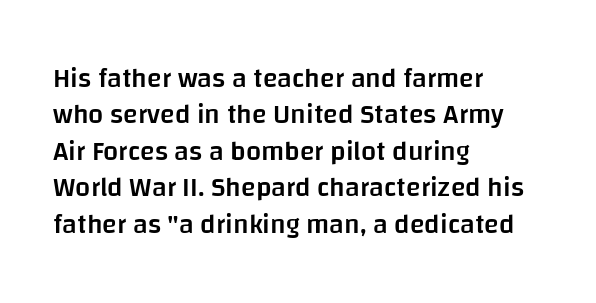
{"italic": "no", "bold": "semi", "underline": "no", "align": "left", "line_spacing": "normal", "line_spacing_ratio": 1.35, "letter_spacing": "normal", "letter_spacing_em": 0.0, "glyph_px": 27}
